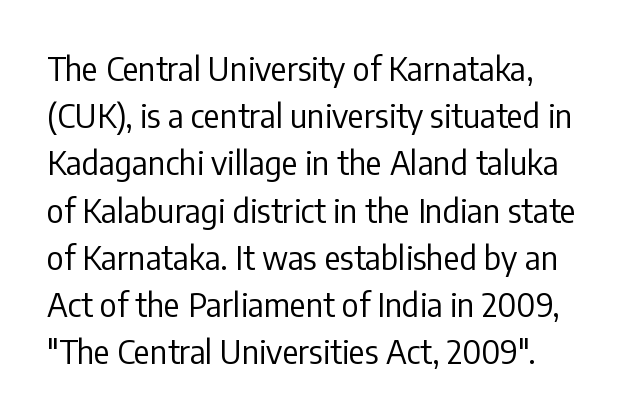
The image shows 33 px regular-weight, condensed sans-serif type, upright; set normal line spacing (1.43x), normal letter spacing, not underlined; low stroke contrast and a medium x-height.
